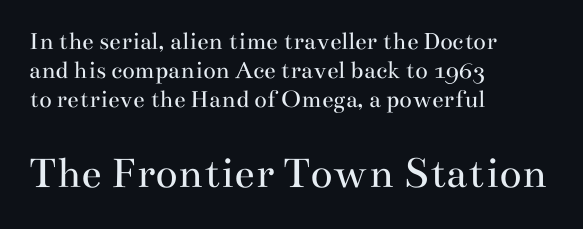
{"serif": "yes", "italic": "no", "bold": "no", "weight": "regular", "width": "wide", "stroke_contrast": "medium", "x_height": "small", "monospaced": "no", "underline": "no", "align": "left", "line_spacing": "tight", "line_spacing_ratio": 1.11, "letter_spacing": "normal", "letter_spacing_em": 0.0, "larger_block": "second", "size_ratio": 1.77, "glyph_px": 46}
